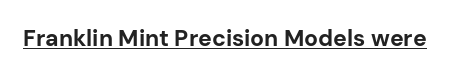
{"italic": "no", "bold": "yes", "underline": "yes", "letter_spacing": "normal", "letter_spacing_em": 0.0, "glyph_px": 23}
